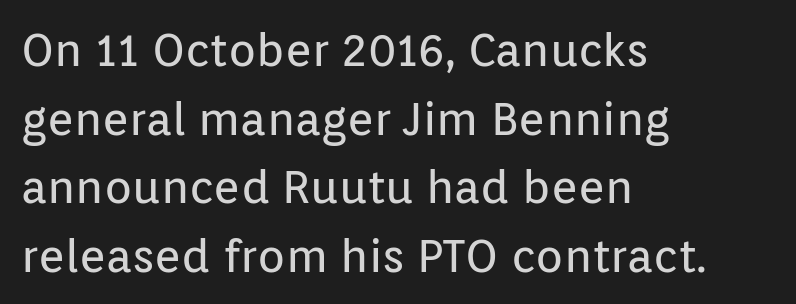
Q: Is the text bold? A: No.
Q: Is the text italic (slanted)? A: No, it is upright.
Q: Is the typeface a serif or a sans-serif typeface? A: Sans-serif.
Q: Is the text underlined? A: No.
Q: How is the paragraph aligned? A: Left-aligned.
Q: Is the spacing between letters normal or unusually wide? A: Normal.
Q: Is the spacing between lines tight, normal or loose? A: Normal.
Q: Width (condensed, normal, or wide)? A: Normal.
Q: Stroke contrast? A: Low.
Q: x-height? A: Medium.
Q: Monospaced? A: No.
